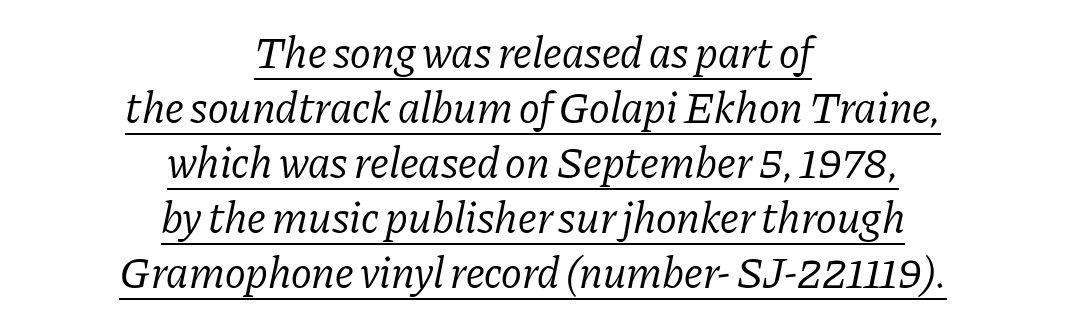
The image shows 44 px regular-weight serif type, italic (leaning right); set centered, normal line spacing (1.25x), normal letter spacing, underlined; low stroke contrast and a medium x-height.
